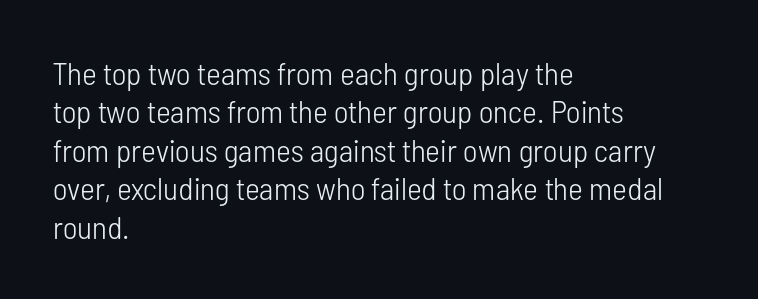
The image shows 32 px light, condensed sans-serif type, upright; set left-aligned, line spacing 1.2x, normal letter spacing, not underlined; low stroke contrast and a medium x-height.
